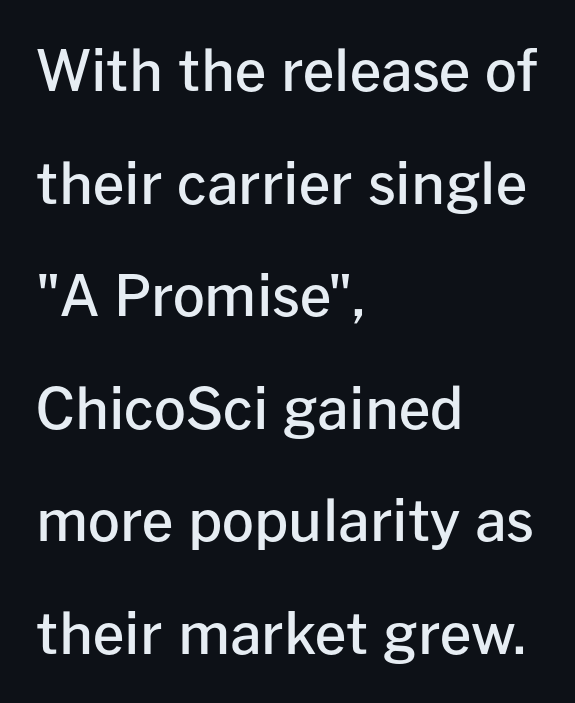
{"serif": "no", "italic": "no", "bold": "semi", "weight": "semibold", "width": "normal", "stroke_contrast": "low", "x_height": "medium", "monospaced": "no", "underline": "no", "align": "left", "line_spacing": "loose", "line_spacing_ratio": 2.01, "letter_spacing": "normal", "letter_spacing_em": 0.0, "glyph_px": 56}
